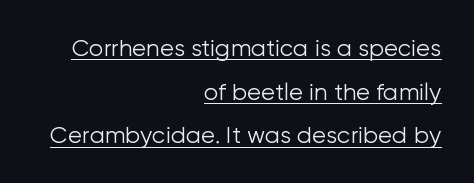
{"italic": "no", "bold": "no", "underline": "yes", "align": "right", "line_spacing": "loose", "line_spacing_ratio": 1.9, "letter_spacing": "normal", "letter_spacing_em": 0.0, "glyph_px": 23}
